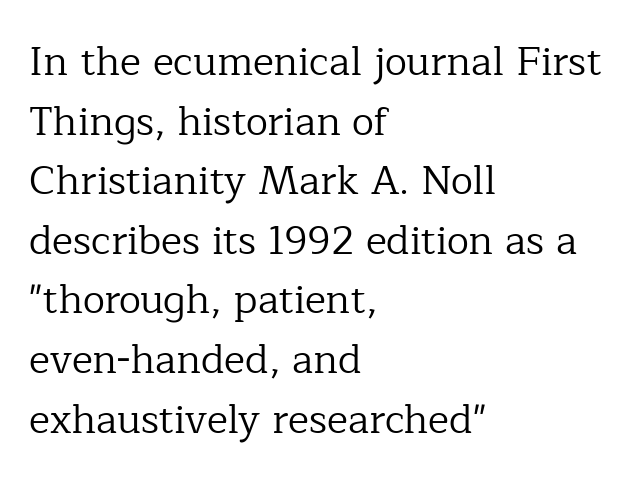
{"serif": "yes", "italic": "no", "bold": "no", "weight": "regular", "width": "normal", "stroke_contrast": "low", "x_height": "medium", "monospaced": "no", "underline": "no", "align": "left", "line_spacing": "normal", "line_spacing_ratio": 1.49, "letter_spacing": "normal", "letter_spacing_em": 0.0, "glyph_px": 40}
